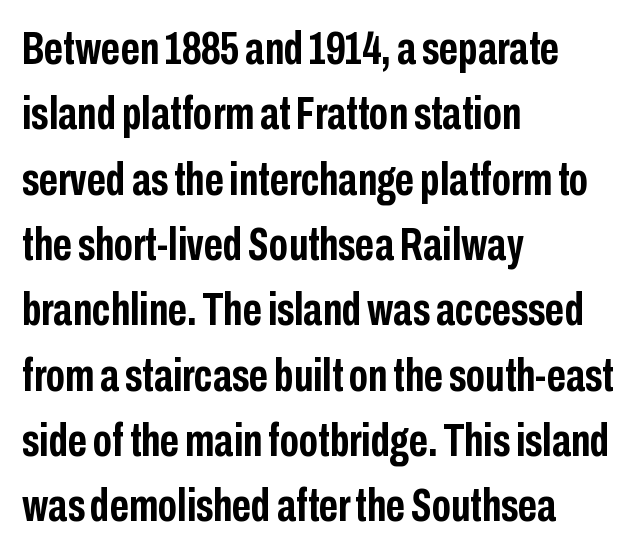
{"serif": "no", "italic": "no", "bold": "yes", "weight": "semibold", "width": "condensed", "stroke_contrast": "low", "x_height": "medium", "monospaced": "no", "underline": "no", "align": "left", "line_spacing": "normal", "line_spacing_ratio": 1.39, "letter_spacing": "normal", "letter_spacing_em": 0.0, "glyph_px": 47}
